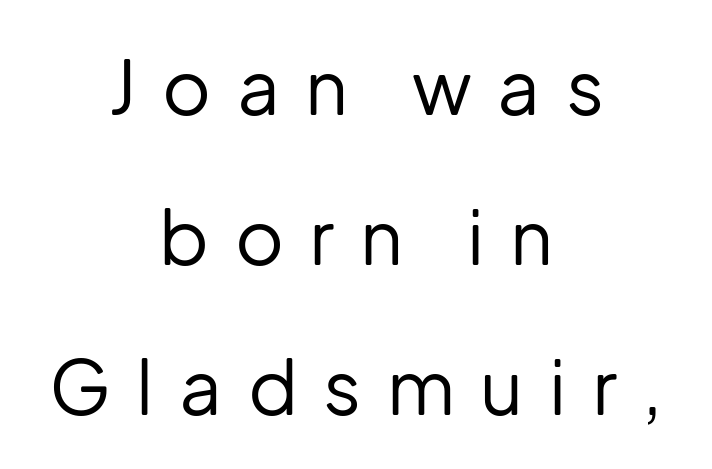
Here the designer chose a conventional face with non-uniform glyph widths. The specimen omits any rule beneath the text block's lines. The compositor balanced each line on the midline. The passage shown is typeset with a sans-serif family.
